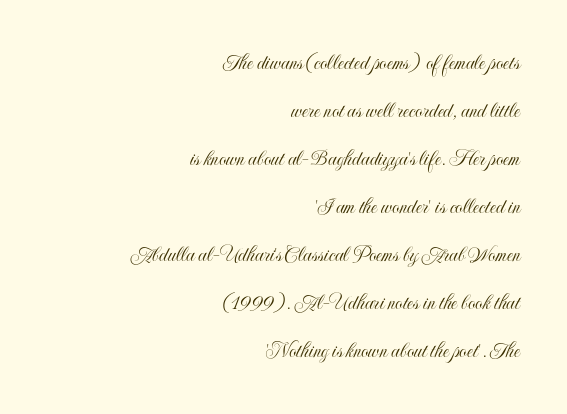
Horizontal alignment here is rightward, an uncommon choice for prose. Look at the tracking — it's just the regular setting, nothing added. Vertical spacing — loose. A clean baseline with only descenders dipping below it.
